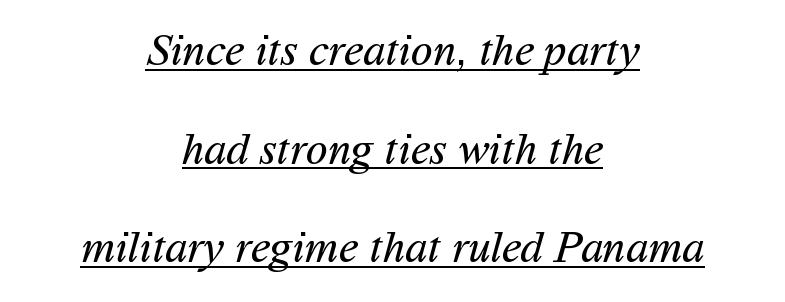
Q: Is the text bold? A: No.
Q: Is the typeface a serif or a sans-serif typeface? A: Sans-serif.
Q: Is the text underlined? A: Yes.
Q: How is the paragraph aligned? A: Centered.
Q: Is the spacing between letters normal or unusually wide? A: Normal.
Q: Is the spacing between lines tight, normal or loose? A: Loose.
Q: Width (condensed, normal, or wide)? A: Normal.
Q: Stroke contrast? A: Medium.
Q: x-height? A: Medium.
Q: Monospaced? A: No.
